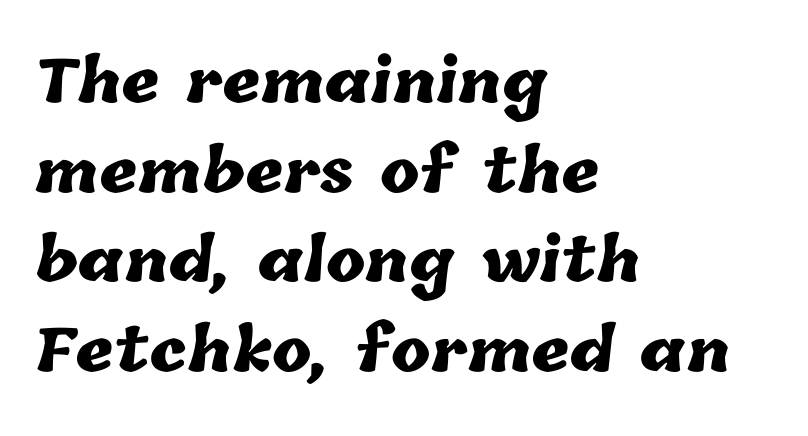
{"bold": "yes", "weight": "heavy", "width": "normal", "stroke_contrast": "low", "x_height": "medium", "monospaced": "no", "underline": "no", "align": "left", "line_spacing": "normal", "line_spacing_ratio": 1.52, "letter_spacing": "normal", "letter_spacing_em": 0.0, "glyph_px": 59}
